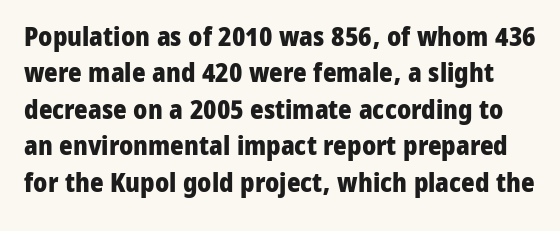
Inter-character spacing is left at the font's built-in metrics. Regular leading. Rule under the text: the space is simply empty. A typesetter would mark this as roman, not italic. Heavy, bold letterforms.
